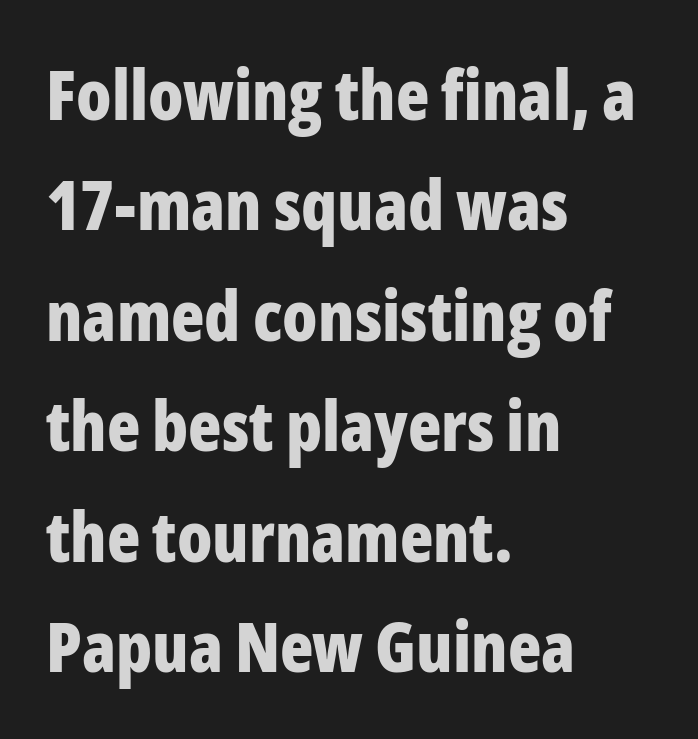
Q: Is the text bold? A: Yes.
Q: Is the text italic (slanted)? A: No, it is upright.
Q: Is the typeface a serif or a sans-serif typeface? A: Sans-serif.
Q: Is the text underlined? A: No.
Q: How is the paragraph aligned? A: Left-aligned.
Q: Is the spacing between letters normal or unusually wide? A: Normal.
Q: Is the spacing between lines tight, normal or loose? A: Normal.
Q: Width (condensed, normal, or wide)? A: Condensed.
Q: Stroke contrast? A: Low.
Q: x-height? A: Medium.
Q: Monospaced? A: No.
